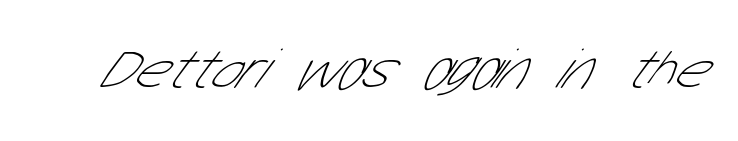
Is this a fixed-width face? No — the glyphs have proportional, varying widths. This sample uses plain, unmodified letter spacing. A quiet, ordinary-to-light weight characterises the typeface. Letters rest on an invisible, unmarked baseline.
